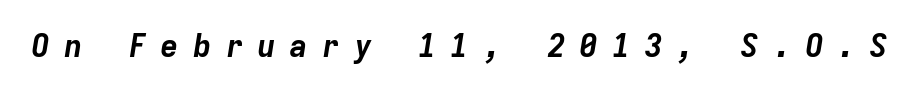
The image shows 31 px bold type, italic (leaning right), monospaced; set unusually wide letter spacing (+0.44 em), not underlined; low stroke contrast and a medium x-height.
